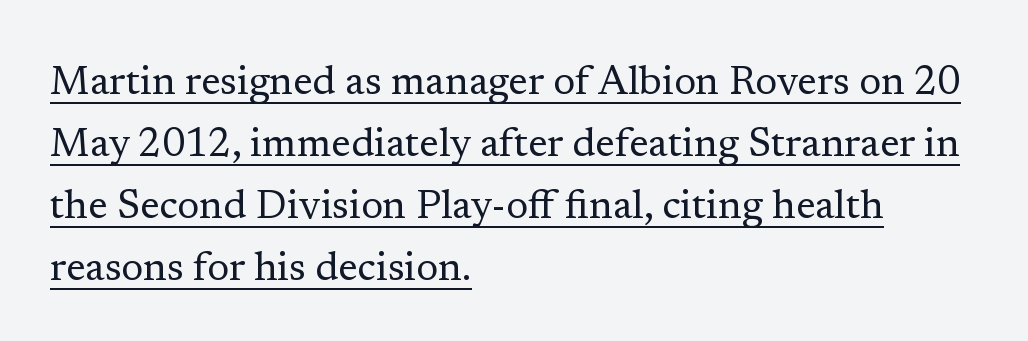
Weight class: somewhere from thin through regular. The rendering uses a moderate line-height, typical for paragraphs. Each letter keeps its own natural width here, so spacing adapts to shape. Posture: vertical.
